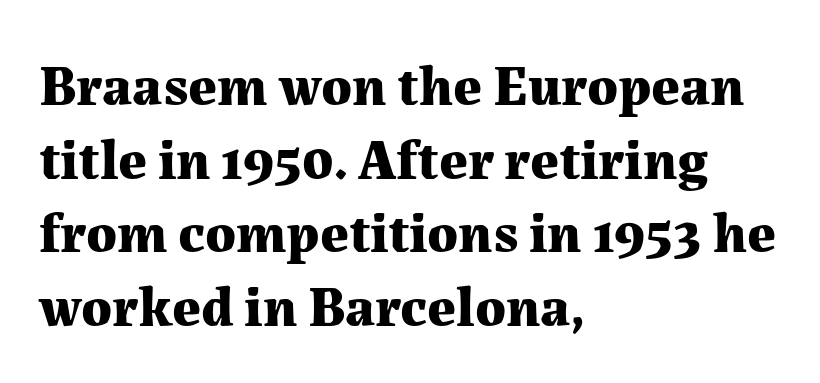
Q: Is the text bold? A: Yes.
Q: Is the text italic (slanted)? A: No, it is upright.
Q: Is the typeface a serif or a sans-serif typeface? A: Serif.
Q: Is the text underlined? A: No.
Q: How is the paragraph aligned? A: Left-aligned.
Q: Is the spacing between letters normal or unusually wide? A: Normal.
Q: Is the spacing between lines tight, normal or loose? A: Normal.
Q: Width (condensed, normal, or wide)? A: Normal.
Q: Stroke contrast? A: Medium.
Q: x-height? A: Medium.
Q: Monospaced? A: No.
